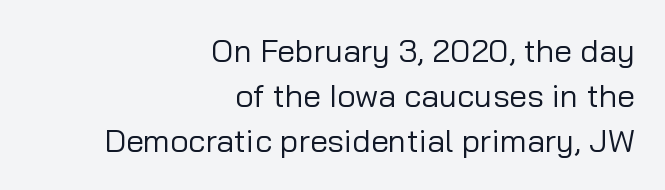
The image shows 32 px regular-weight sans-serif type, upright; set right-aligned, normal line spacing (1.4x), normal letter spacing, not underlined; low stroke contrast and a medium x-height.
